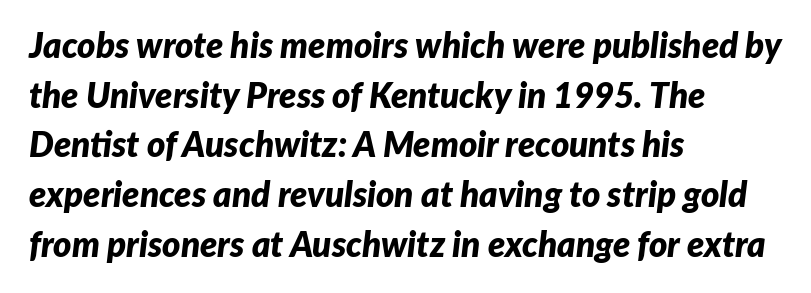
The image shows 35 px bold type, italic (leaning right); set left-aligned, normal line spacing (1.42x), normal letter spacing, not underlined; low stroke contrast and a medium x-height.
